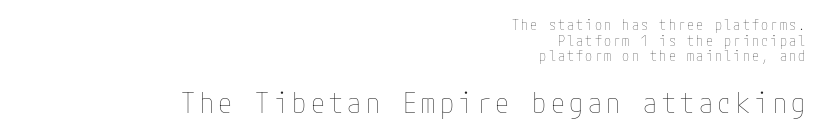
The composition opens small and finishes big. Style check: upright. Decoration check: the copy has no underline. In terms of leading, this rendering errs on the cramped side.
